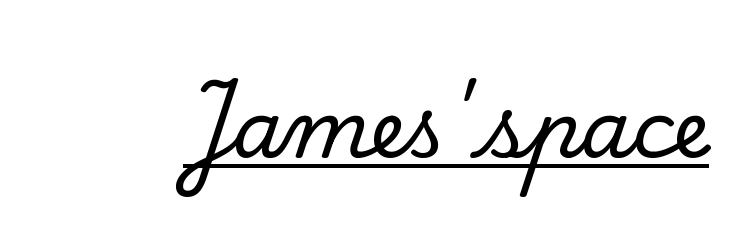
The face used here is rendered with its standard letterfit. The lettering is marked with a stroke running underneath it. A serif font was chosen for this passage. Here the designer chose a conventional face with non-uniform glyph widths.
